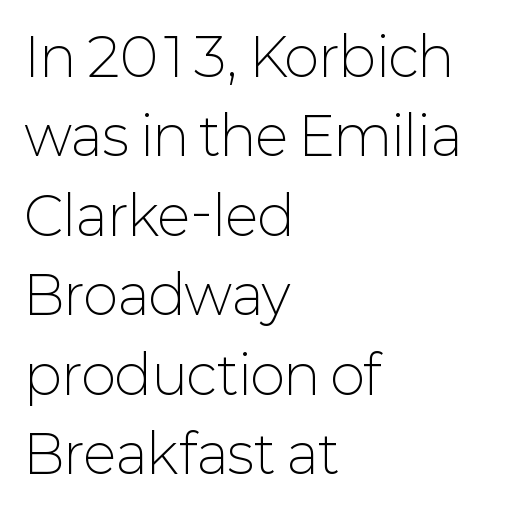
Rule under the text: the space is simply empty. Heft: none added — not bold. Spacing verdict: proportional, widths tailored to each character. This sample is left-justified, so line endings fall wherever the words run out. The tracking reads as untouched default to a designer's eye.
